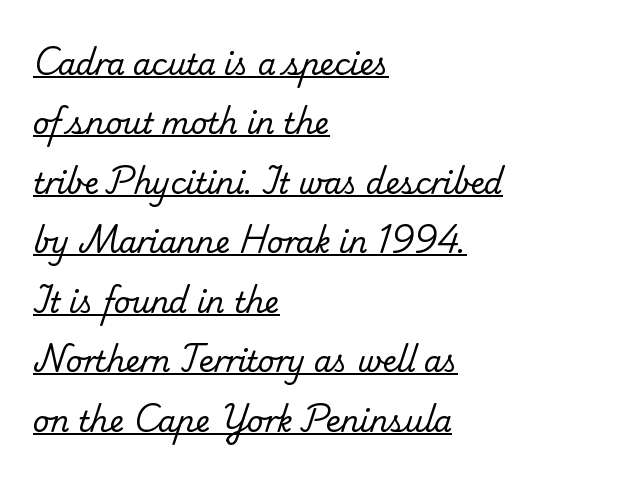
{"serif": "yes", "bold": "no", "weight": "regular", "width": "normal", "stroke_contrast": "low", "x_height": "small", "monospaced": "no", "underline": "yes", "align": "left", "line_spacing": "loose", "line_spacing_ratio": 2.05, "letter_spacing": "normal", "letter_spacing_em": 0.0, "glyph_px": 29}
